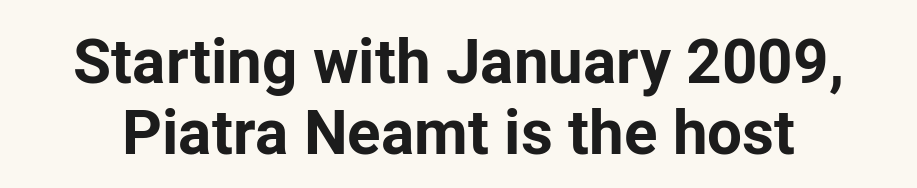
{"serif": "no", "italic": "no", "bold": "yes", "weight": "bold", "width": "normal", "stroke_contrast": "low", "x_height": "medium", "monospaced": "no", "underline": "no", "line_spacing": "tight", "line_spacing_ratio": 1.14, "letter_spacing": "normal", "letter_spacing_em": 0.0, "glyph_px": 62}
